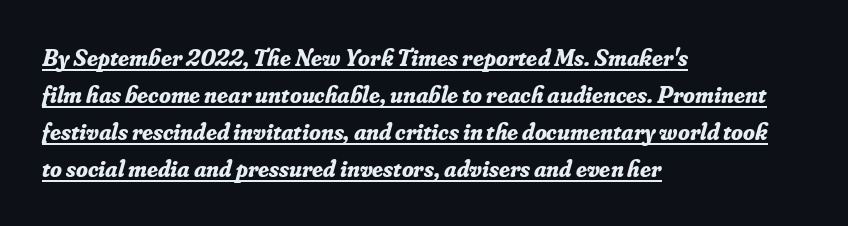
{"italic": "yes", "lean": "right", "slant_degrees": 16, "bold": "yes", "underline": "yes", "align": "left", "line_spacing": "normal", "line_spacing_ratio": 1.54, "letter_spacing": "normal", "letter_spacing_em": 0.0, "glyph_px": 24}
